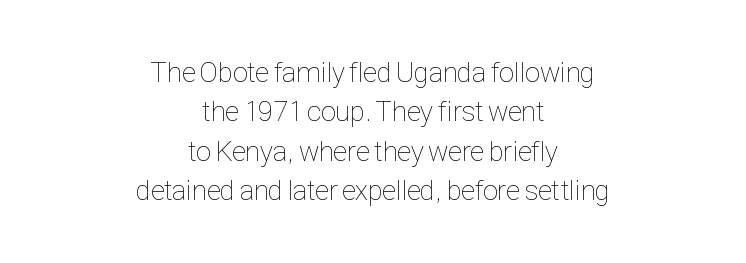
The letters advance in unequal steps, a hallmark of proportional type. It's the straight-up-and-down kind of type. What stands out about the letter spacing? Nothing — it is the standard amount. Bare-footed words on every line. The letterforms sit at book weight or below.
